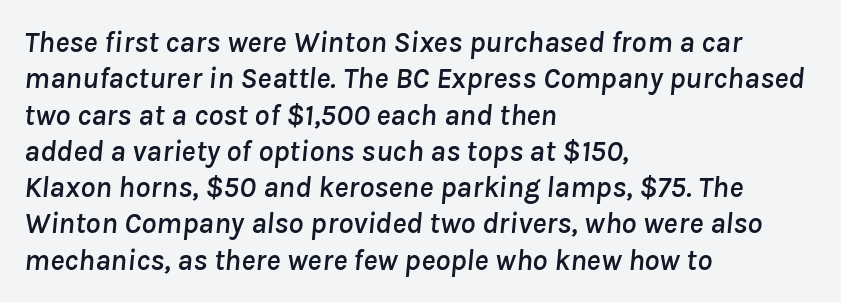
Q: Is the text italic (slanted)? A: Yes, it leans right by about 8 degrees.
Q: Is the text underlined? A: No.
Q: How is the paragraph aligned? A: Left-aligned.
Q: Is the spacing between letters normal or unusually wide? A: Normal.
Q: Width (condensed, normal, or wide)? A: Normal.
Q: Stroke contrast? A: Low.
Q: x-height? A: Medium.
Q: Monospaced? A: No.
